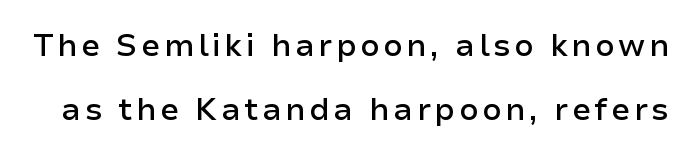
Q: Is the text bold? A: Semi-bold.
Q: Is the text italic (slanted)? A: No, it is upright.
Q: Is the typeface a serif or a sans-serif typeface? A: Sans-serif.
Q: Is the text underlined? A: No.
Q: Is the spacing between lines tight, normal or loose? A: Loose.
Q: Width (condensed, normal, or wide)? A: Normal.
Q: Stroke contrast? A: Low.
Q: x-height? A: Medium.
Q: Monospaced? A: No.
